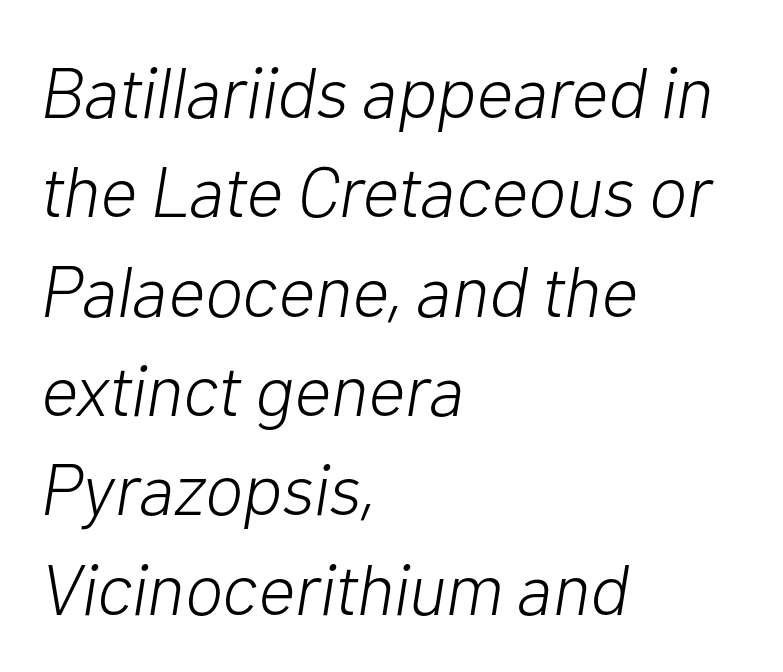
The letters look calm and open, with moderate or lighter stems. The designer left line spacing at the default. These lines were composed using italics. How are the letters spaced? Ordinarily, with no added tracking.
